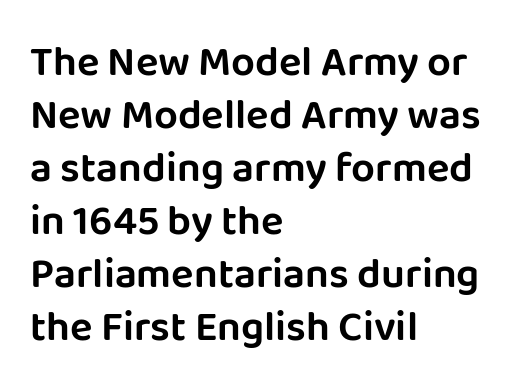
The image shows 42 px sans-serif type, upright; set left-aligned, normal line spacing (1.26x), normal letter spacing, not underlined; low stroke contrast and a large x-height.
